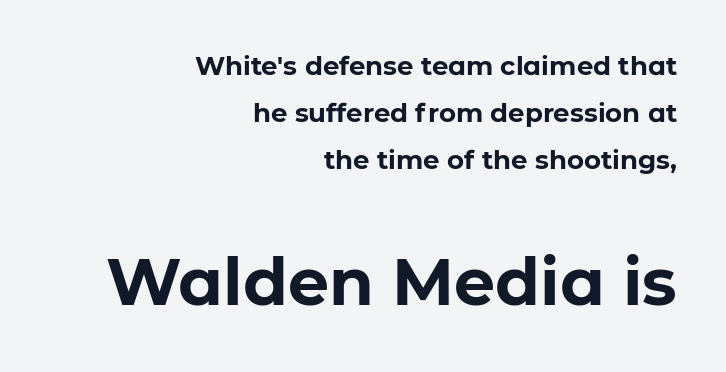
The image shows 65 px bold sans-serif type, upright; set right-aligned, line spacing 1.81x, normal letter spacing, not underlined; the second (bottom) block is 2.5x larger; low stroke contrast and a medium x-height.
